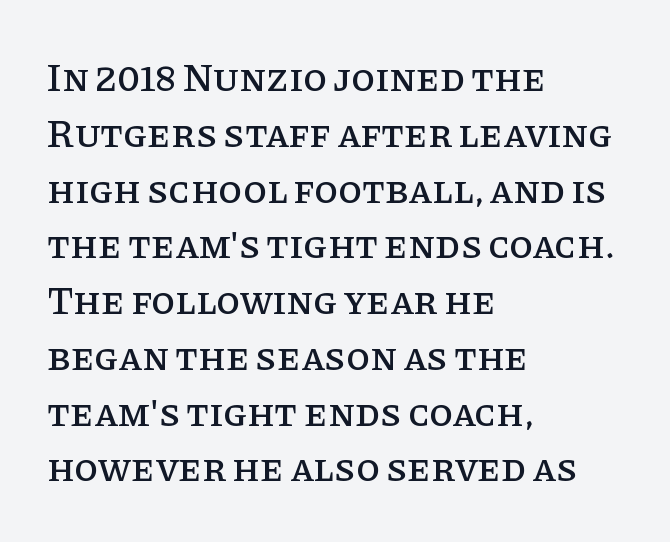
Q: Is the text italic (slanted)? A: No, it is upright.
Q: Is the typeface a serif or a sans-serif typeface? A: Serif.
Q: Is the text underlined? A: No.
Q: How is the paragraph aligned? A: Left-aligned.
Q: Is the spacing between letters normal or unusually wide? A: Normal.
Q: Is the spacing between lines tight, normal or loose? A: Normal.
Q: Width (condensed, normal, or wide)? A: Normal.
Q: Stroke contrast? A: Low.
Q: x-height? A: Large.
Q: Monospaced? A: No.
